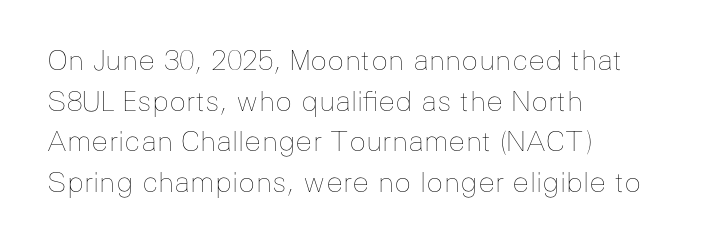
Q: Is the text bold? A: No.
Q: Is the text italic (slanted)? A: No, it is upright.
Q: Is the text underlined? A: No.
Q: How is the paragraph aligned? A: Left-aligned.
Q: Is the spacing between letters normal or unusually wide? A: Normal.
Q: Is the spacing between lines tight, normal or loose? A: Normal.
Q: Width (condensed, normal, or wide)? A: Normal.
Q: Stroke contrast? A: Low.
Q: x-height? A: Medium.
Q: Monospaced? A: No.
